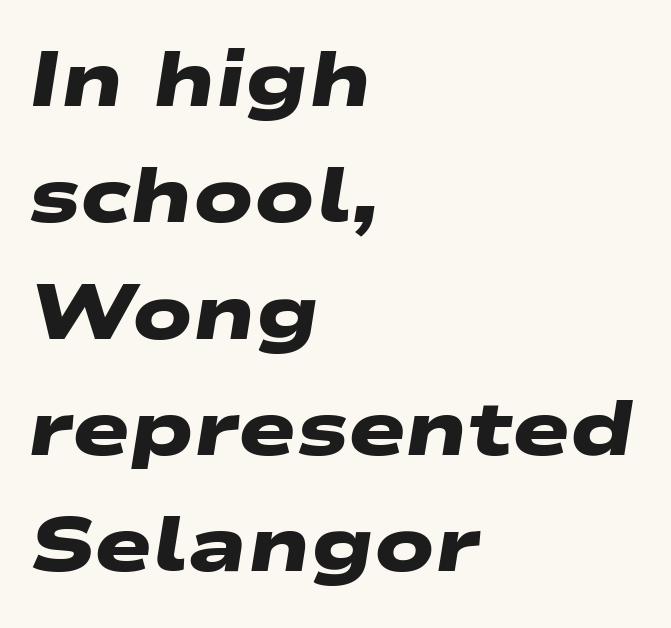
Q: Is the text bold? A: Yes.
Q: Is the typeface a serif or a sans-serif typeface? A: Sans-serif.
Q: Is the text underlined? A: No.
Q: How is the paragraph aligned? A: Left-aligned.
Q: Is the spacing between letters normal or unusually wide? A: Normal.
Q: Is the spacing between lines tight, normal or loose? A: Normal.
Q: Width (condensed, normal, or wide)? A: Wide.
Q: Stroke contrast? A: Low.
Q: x-height? A: Medium.
Q: Monospaced? A: No.
